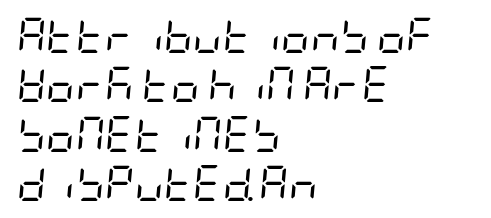
Q: Is the text bold? A: No.
Q: Is the text italic (slanted)? A: Yes, it leans right by about 5 degrees.
Q: Is the text underlined? A: No.
Q: How is the paragraph aligned? A: Left-aligned.
Q: Is the spacing between letters normal or unusually wide? A: Normal.
Q: Is the spacing between lines tight, normal or loose? A: Normal.
Q: Width (condensed, normal, or wide)? A: Condensed.
Q: Stroke contrast? A: Low.
Q: x-height? A: Large.
